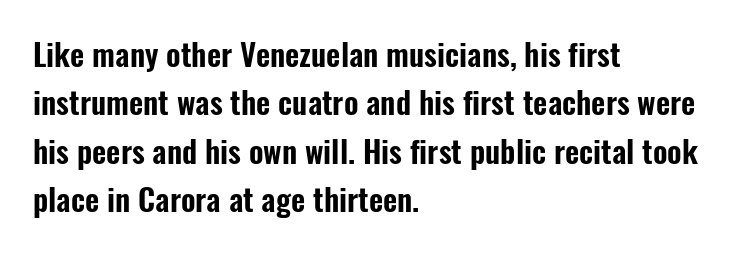
The image shows 31 px condensed sans-serif type, upright; set left-aligned, normal line spacing (1.56x), normal letter spacing, not underlined; low stroke contrast and a medium x-height.
